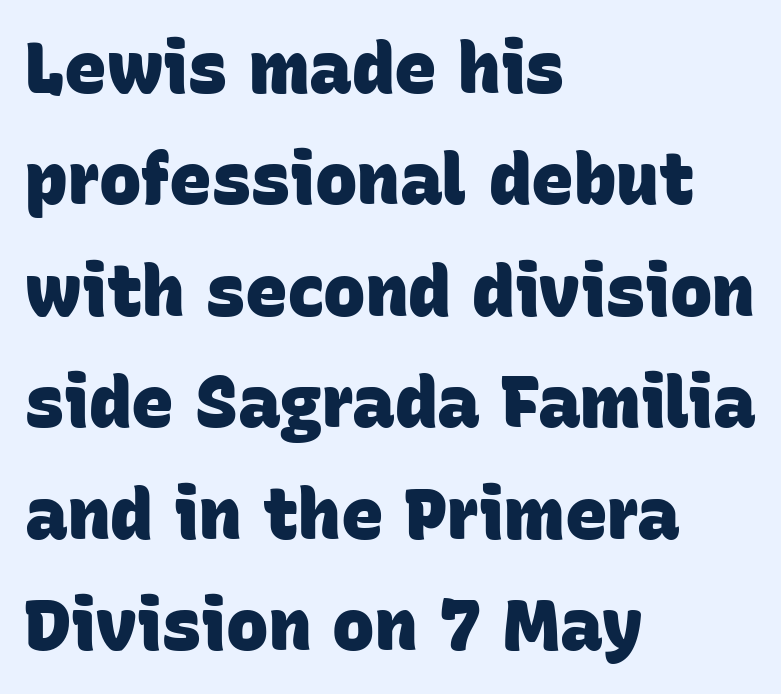
Q: Is the text bold? A: Yes.
Q: Is the typeface a serif or a sans-serif typeface? A: Sans-serif.
Q: Is the text underlined? A: No.
Q: How is the paragraph aligned? A: Left-aligned.
Q: Is the spacing between letters normal or unusually wide? A: Normal.
Q: Is the spacing between lines tight, normal or loose? A: Normal.
Q: Width (condensed, normal, or wide)? A: Normal.
Q: Stroke contrast? A: Low.
Q: x-height? A: Large.
Q: Monospaced? A: No.
